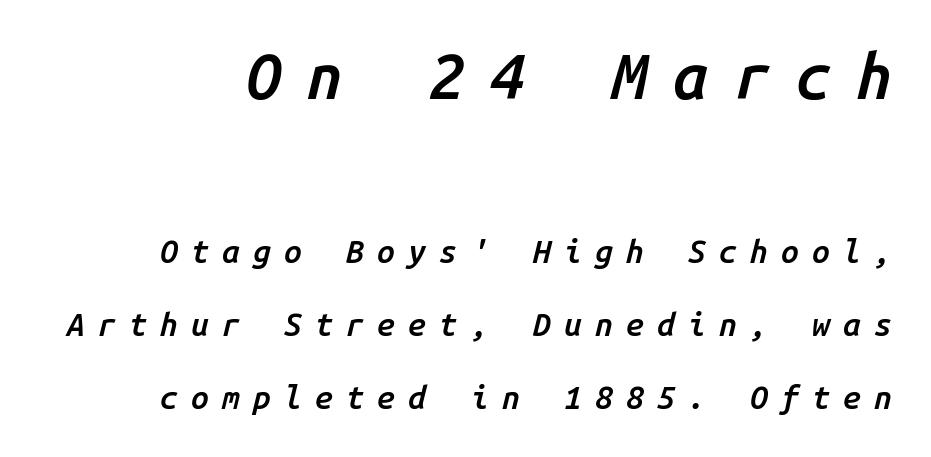
Weight check: semibold — heavier than regular, not quite bold. Rule under the text: the space is simply empty. Honestly, the letter spacing is so wide it's the main thing you notice. Here the designer chose a console-style face with uniform glyph widths.
